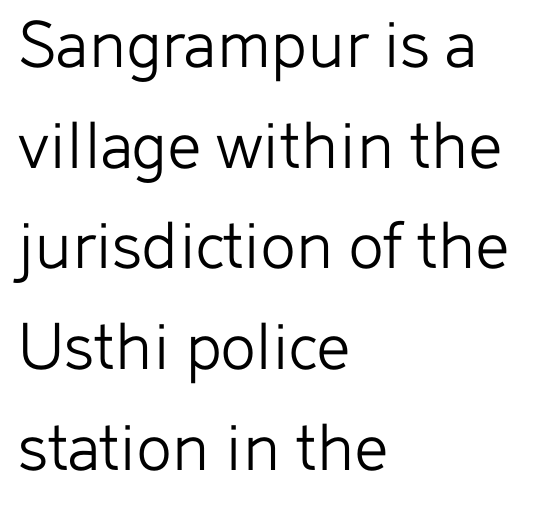
The image shows 73 px light sans-serif type, upright; set left-aligned, normal line spacing (1.38x), normal letter spacing, not underlined; low stroke contrast and a medium x-height.
